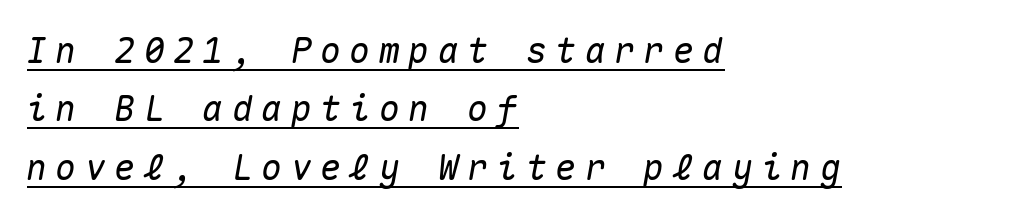
Q: Is the text italic (slanted)? A: Yes, it leans right by about 10 degrees.
Q: Is the text underlined? A: Yes.
Q: How is the paragraph aligned? A: Left-aligned.
Q: Is the spacing between letters normal or unusually wide? A: Unusually wide.
Q: Is the spacing between lines tight, normal or loose? A: Normal.
Q: Width (condensed, normal, or wide)? A: Normal.
Q: Stroke contrast? A: Medium.
Q: x-height? A: Medium.
Q: Monospaced? A: Yes.
